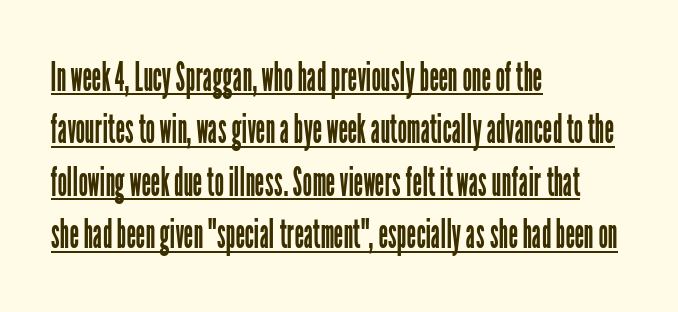
{"serif": "no", "italic": "no", "bold": "no", "weight": "regular", "width": "condensed", "stroke_contrast": "low", "x_height": "medium", "monospaced": "no", "underline": "yes", "align": "left", "line_spacing": "normal", "line_spacing_ratio": 1.25, "letter_spacing": "normal", "letter_spacing_em": 0.0, "glyph_px": 42}
